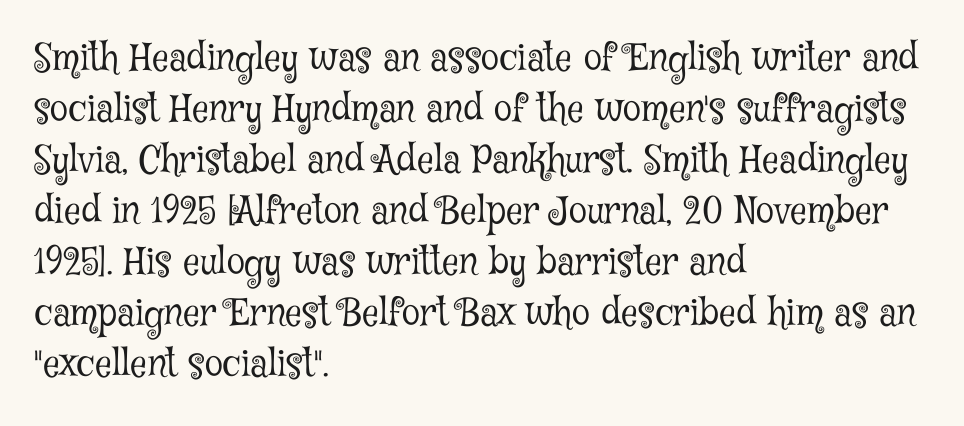
You could not count columns in this text — the font is proportionally spaced. Left-aligned paragraph, ragged on the right. The strokes are not fattened; the text isn't bold. Every stem runs plumb, perpendicular to the baseline. Quick note: underline off. Observe the ordinary spacing: letters are neighbours, not strangers.
